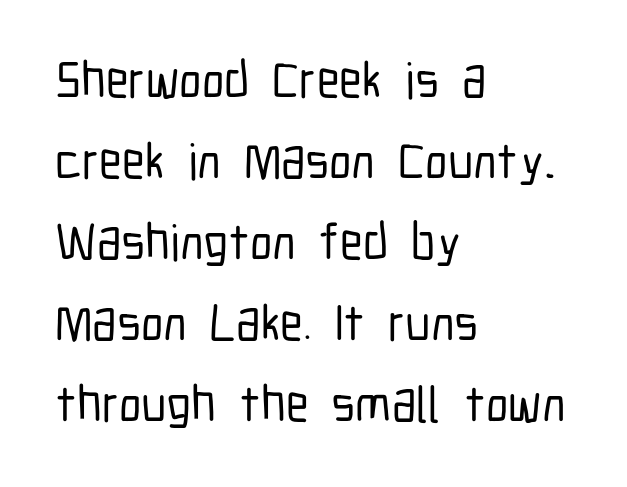
Q: Is the text italic (slanted)? A: No, it is upright.
Q: Is the typeface a serif or a sans-serif typeface? A: Sans-serif.
Q: Is the text underlined? A: No.
Q: How is the paragraph aligned? A: Left-aligned.
Q: Is the spacing between letters normal or unusually wide? A: Normal.
Q: Is the spacing between lines tight, normal or loose? A: Normal.
Q: Width (condensed, normal, or wide)? A: Condensed.
Q: Stroke contrast? A: Low.
Q: x-height? A: Medium.
Q: Monospaced? A: No.
